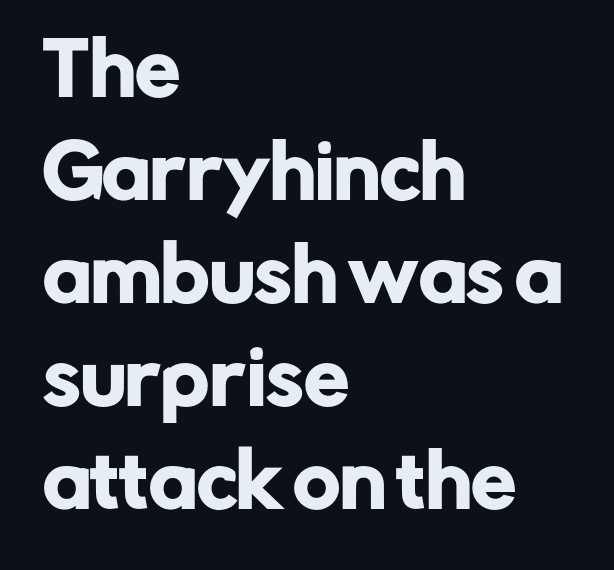
{"serif": "no", "italic": "no", "width": "normal", "stroke_contrast": "low", "x_height": "medium", "monospaced": "no", "underline": "no", "align": "left", "line_spacing": "normal", "line_spacing_ratio": 1.43, "letter_spacing": "normal", "letter_spacing_em": 0.0, "glyph_px": 72}
